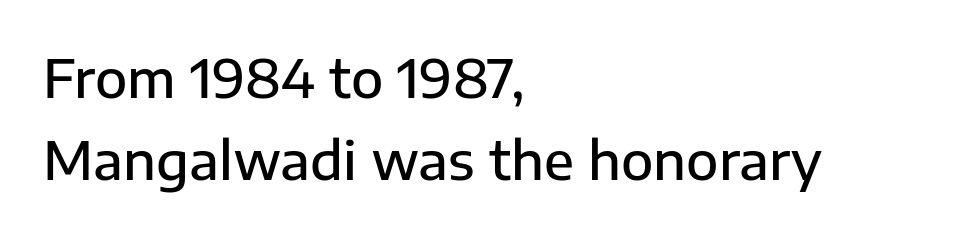
The image shows 53 px semibold sans-serif type, upright; set left-aligned, normal line spacing (1.54x), normal letter spacing, not underlined; low stroke contrast and a medium x-height.
